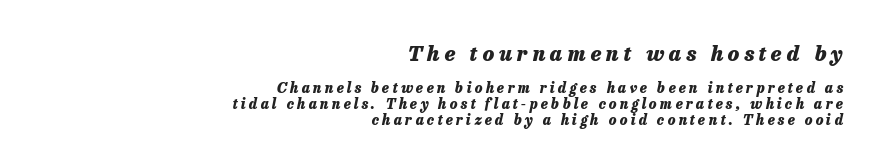
Q: Is the text bold? A: Yes.
Q: Is the text italic (slanted)? A: Yes, it leans right by about 13 degrees.
Q: Is the text underlined? A: No.
Q: How is the paragraph aligned? A: Right-aligned.
Q: Is the spacing between letters normal or unusually wide? A: Unusually wide.
Q: Is the spacing between lines tight, normal or loose? A: Tight.
Q: Which block of text is set in a larger size, the first (top) or the second (bottom)? A: The first (top) one.
